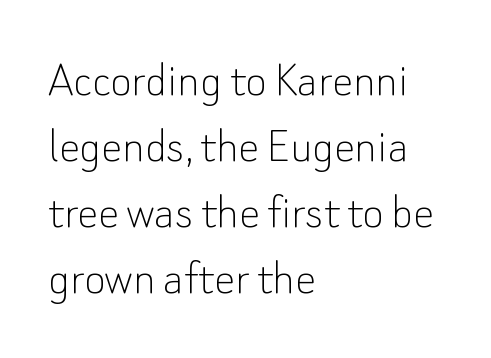
Q: Is the text bold? A: No.
Q: Is the text italic (slanted)? A: No, it is upright.
Q: Is the typeface a serif or a sans-serif typeface? A: Sans-serif.
Q: Is the text underlined? A: No.
Q: How is the paragraph aligned? A: Left-aligned.
Q: Is the spacing between letters normal or unusually wide? A: Normal.
Q: Is the spacing between lines tight, normal or loose? A: Normal.
Q: Width (condensed, normal, or wide)? A: Normal.
Q: Stroke contrast? A: Low.
Q: x-height? A: Small.
Q: Monospaced? A: No.
